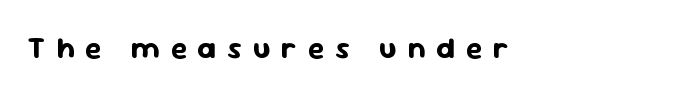
Q: Is the text bold? A: Yes.
Q: Is the text italic (slanted)? A: No, it is upright.
Q: Is the typeface a serif or a sans-serif typeface? A: Sans-serif.
Q: Is the text underlined? A: No.
Q: Is the spacing between letters normal or unusually wide? A: Unusually wide.
Q: Width (condensed, normal, or wide)? A: Normal.
Q: Stroke contrast? A: Low.
Q: x-height? A: Medium.
Q: Monospaced? A: No.
